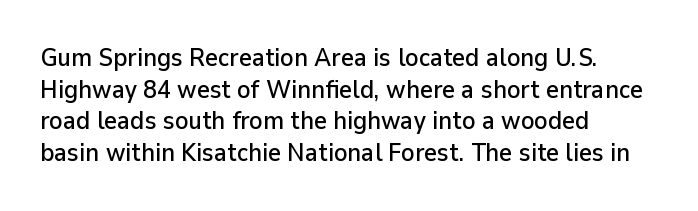
Q: Is the text italic (slanted)? A: No, it is upright.
Q: Is the text underlined? A: No.
Q: How is the paragraph aligned? A: Left-aligned.
Q: Is the spacing between letters normal or unusually wide? A: Normal.
Q: Is the spacing between lines tight, normal or loose? A: Normal.
